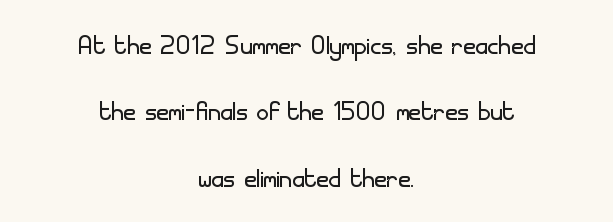
Alignment: centered. Do the characters align in a grid? No, the font is proportional. Loosely led — the rows are spread out. The glyphs in this specimen are sans serif.
